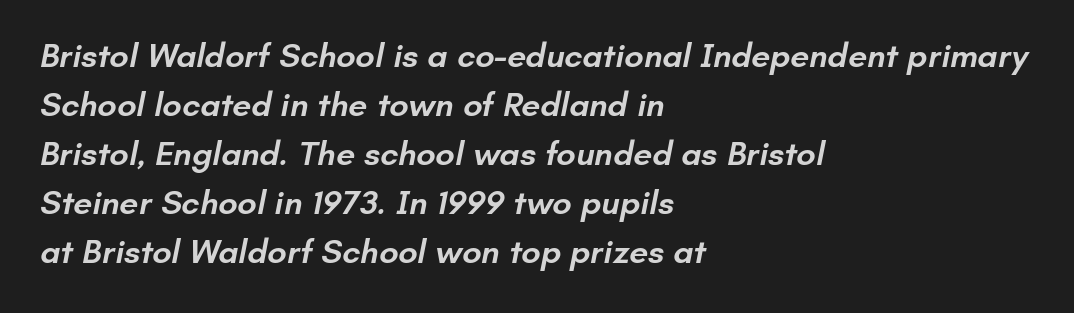
{"serif": "no", "bold": "semi", "weight": "semibold", "width": "normal", "stroke_contrast": "low", "x_height": "small", "monospaced": "no", "underline": "no", "align": "left", "line_spacing": "normal", "line_spacing_ratio": 1.44, "letter_spacing": "normal", "letter_spacing_em": 0.0, "glyph_px": 34}
